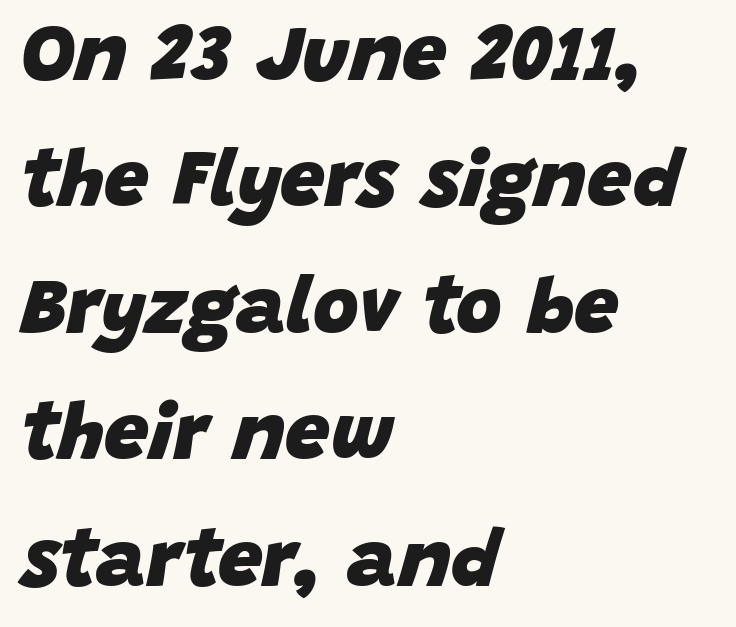
Emphasis by weight is at full strength: bold. A classic flush-left, rag-right setting is used for this passage. Looks like regular typesetting: each glyph gets only the width it needs. Leading matches the norm, producing a regular column.
